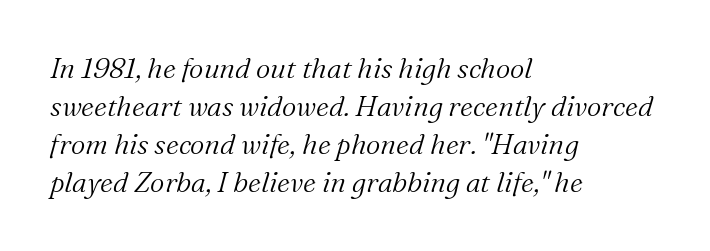
{"serif": "yes", "italic": "yes", "lean": "right", "slant_degrees": 16, "bold": "no", "weight": "light", "width": "normal", "stroke_contrast": "medium", "x_height": "medium", "monospaced": "no", "underline": "no", "align": "left", "line_spacing": "normal", "line_spacing_ratio": 1.36, "letter_spacing": "normal", "letter_spacing_em": 0.0, "glyph_px": 28}
